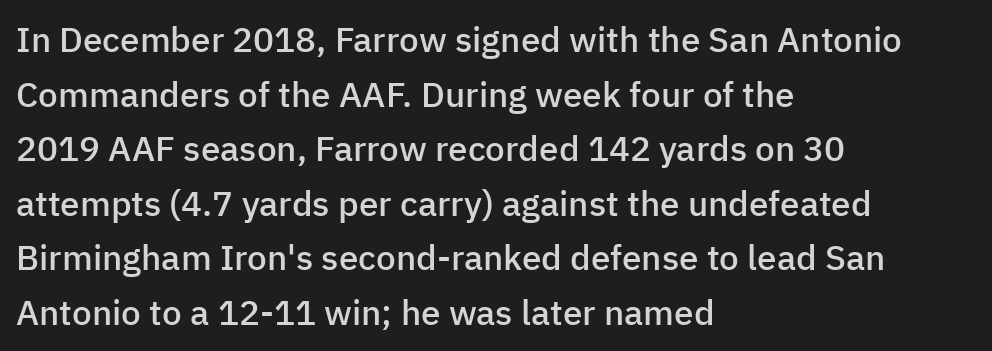
{"serif": "no", "italic": "no", "bold": "semi", "weight": "semibold", "width": "normal", "stroke_contrast": "low", "x_height": "medium", "monospaced": "no", "underline": "no", "align": "left", "line_spacing": "normal", "line_spacing_ratio": 1.56, "letter_spacing": "normal", "letter_spacing_em": 0.0, "glyph_px": 35}
